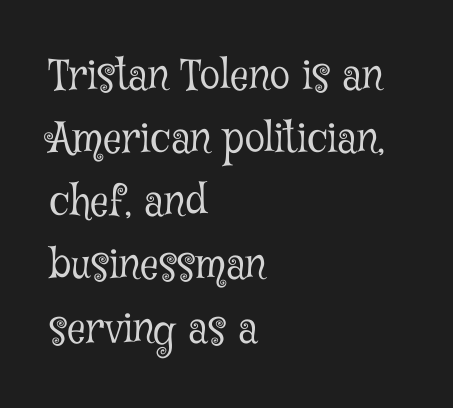
The paragraph shown leans on its left margin. This block has exactly the height ordinary leading produces. The strip under each line holds only bare page. The font's upright variant was chosen for this text.
